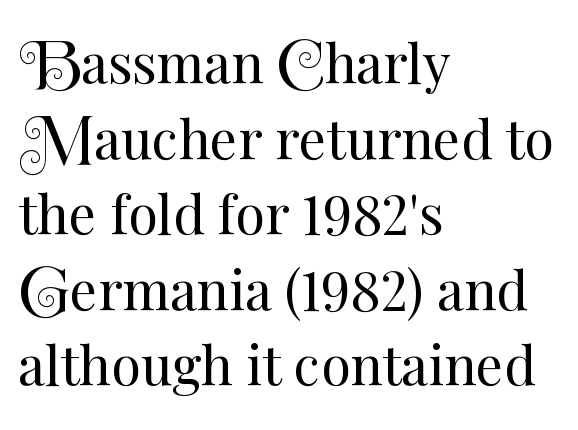
The image shows 54 px regular-weight type, upright; set left-aligned, normal line spacing (1.4x), normal letter spacing, not underlined; medium stroke contrast and a small x-height.
